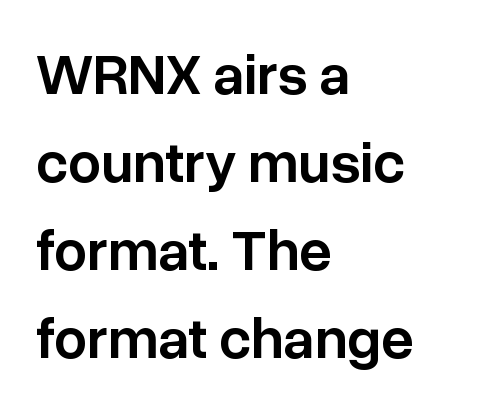
Q: Is the text bold? A: Semi-bold.
Q: Is the text italic (slanted)? A: No, it is upright.
Q: Is the typeface a serif or a sans-serif typeface? A: Sans-serif.
Q: Is the text underlined? A: No.
Q: How is the paragraph aligned? A: Left-aligned.
Q: Is the spacing between letters normal or unusually wide? A: Normal.
Q: Is the spacing between lines tight, normal or loose? A: Normal.
Q: Width (condensed, normal, or wide)? A: Normal.
Q: Stroke contrast? A: Low.
Q: x-height? A: Medium.
Q: Monospaced? A: No.
